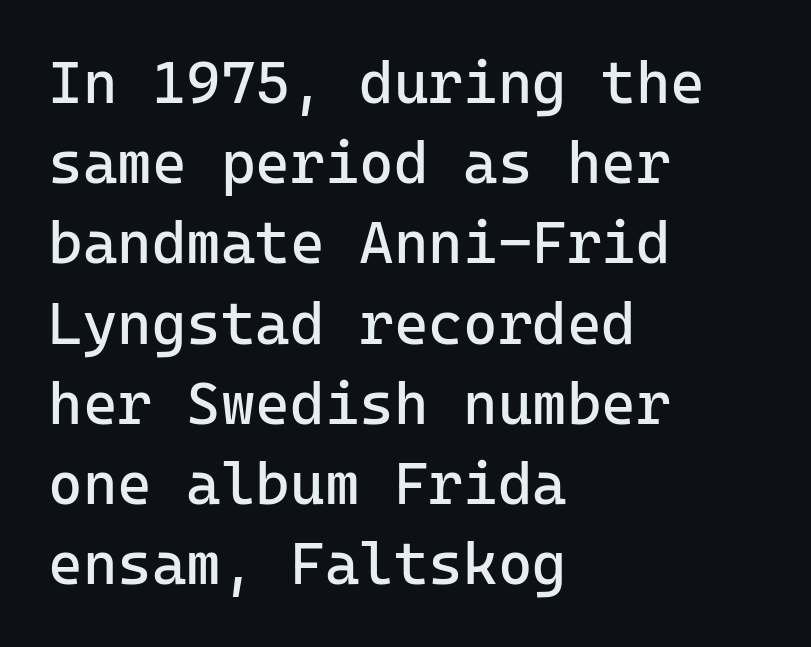
{"serif": "no", "italic": "no", "bold": "no", "weight": "regular", "width": "normal", "stroke_contrast": "low", "x_height": "medium", "monospaced": "yes", "underline": "no", "align": "left", "line_spacing": "normal", "line_spacing_ratio": 1.36, "letter_spacing": "normal", "letter_spacing_em": 0.0, "glyph_px": 59}
